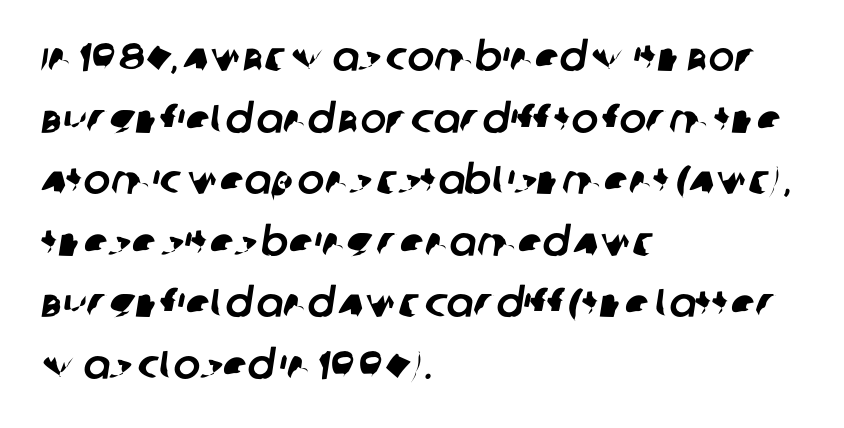
Casual observation: everything's shoved over to the left. Letter spacing: default. Plain, unruled lines of type. This sample keeps an unexceptional amount of space between lines.
